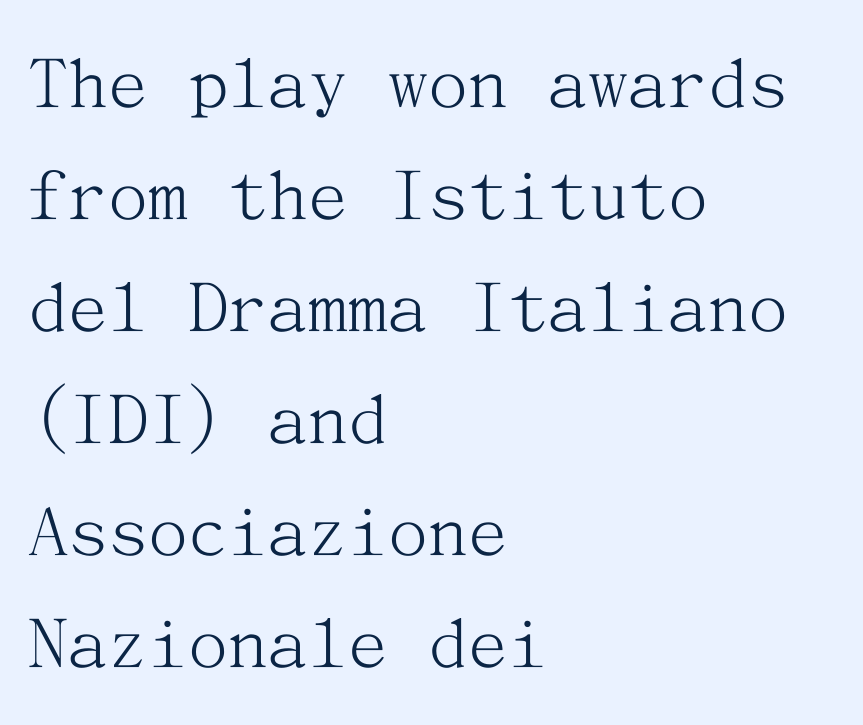
Ink coverage per letter is moderate at most. Italic? Not at all — the glyphs are vertical. Nothing unusual about the tracking: characters are spaced as the font intends. Does the type have serifs? Yes, each stem ends in a small foot. The space beneath each line is pristine and unruled. Reading down the column, the eye jumps a familiar distance to each next line.
